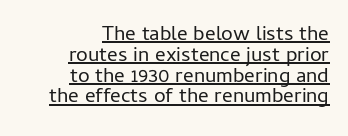
Q: Is the text bold? A: No.
Q: Is the text italic (slanted)? A: No, it is upright.
Q: Is the text underlined? A: Yes.
Q: How is the paragraph aligned? A: Right-aligned.
Q: Is the spacing between letters normal or unusually wide? A: Normal.
Q: Is the spacing between lines tight, normal or loose? A: Tight.
